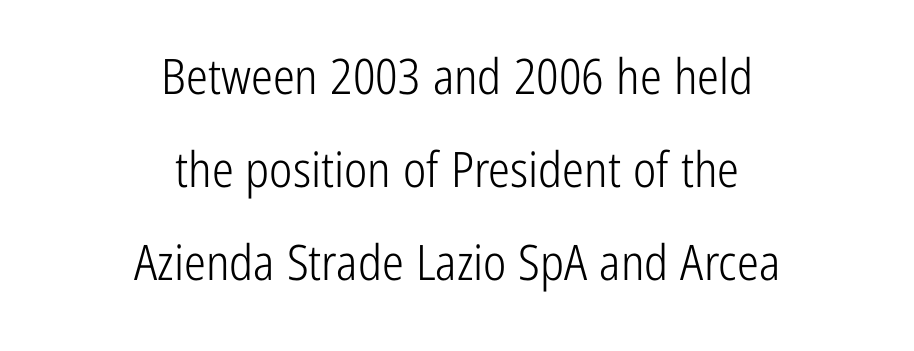
Teacher's note: observe the equal gaps on both sides — that is centered alignment. Spacing between characters is what you'd get straight out of the box. Is this a fixed-width face? No — the glyphs have proportional, varying widths. The text was rendered using a sans face with plain stroke endings. Successive baselines arrive slowly, with a big drop between each. Think standard paragraph weight, or any step lighter than that.
